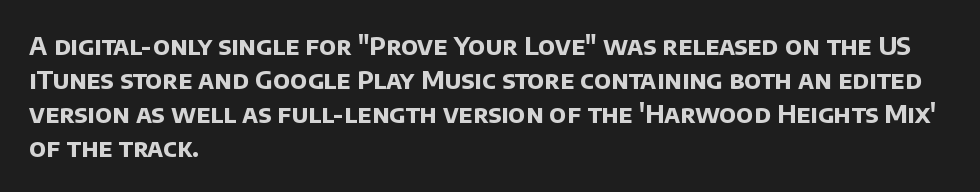
Q: Is the text bold? A: Yes.
Q: Is the text underlined? A: No.
Q: How is the paragraph aligned? A: Left-aligned.
Q: Is the spacing between letters normal or unusually wide? A: Normal.
Q: Is the spacing between lines tight, normal or loose? A: Normal.
